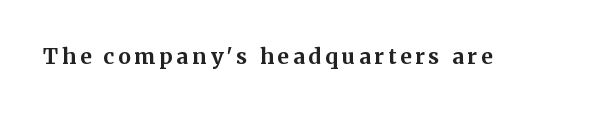
The image shows 21 px bold type, upright; set not underlined.
